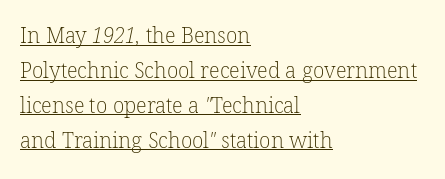
Q: Is the text bold? A: No.
Q: Is the text underlined? A: Yes.
Q: How is the paragraph aligned? A: Left-aligned.
Q: Is the spacing between letters normal or unusually wide? A: Normal.
Q: Is the spacing between lines tight, normal or loose? A: Normal.
